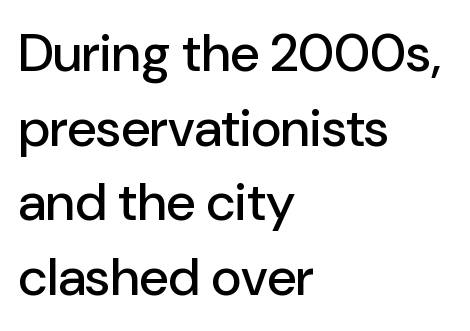
{"serif": "no", "italic": "no", "width": "normal", "stroke_contrast": "low", "x_height": "medium", "monospaced": "no", "underline": "no", "align": "left", "line_spacing": "normal", "line_spacing_ratio": 1.41, "letter_spacing": "normal", "letter_spacing_em": 0.0, "glyph_px": 53}
